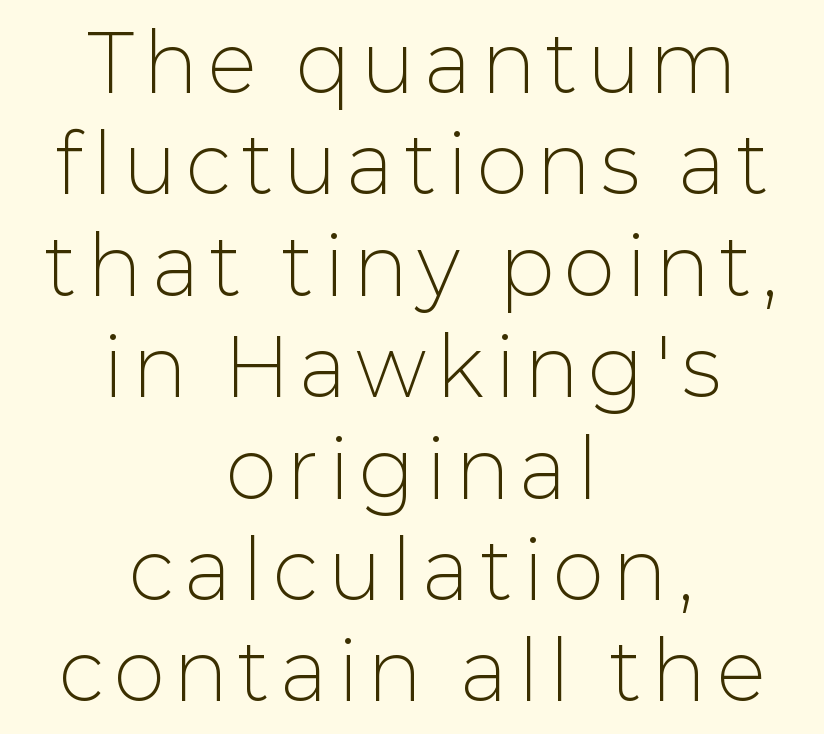
Q: Is the text bold? A: No.
Q: Is the text italic (slanted)? A: No, it is upright.
Q: Is the typeface a serif or a sans-serif typeface? A: Sans-serif.
Q: Is the text underlined? A: No.
Q: How is the paragraph aligned? A: Centered.
Q: Is the spacing between lines tight, normal or loose? A: Normal.
Q: Width (condensed, normal, or wide)? A: Normal.
Q: Stroke contrast? A: Low.
Q: x-height? A: Medium.
Q: Monospaced? A: No.
